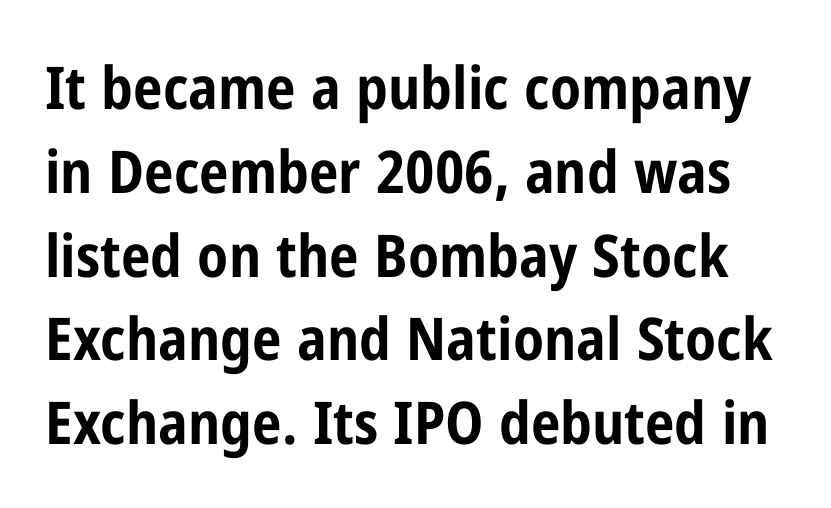
Q: Is the text bold? A: Yes.
Q: Is the text italic (slanted)? A: No, it is upright.
Q: Is the typeface a serif or a sans-serif typeface? A: Sans-serif.
Q: Is the text underlined? A: No.
Q: Is the spacing between letters normal or unusually wide? A: Normal.
Q: Is the spacing between lines tight, normal or loose? A: Normal.
Q: Width (condensed, normal, or wide)? A: Condensed.
Q: Stroke contrast? A: Low.
Q: x-height? A: Medium.
Q: Monospaced? A: No.
